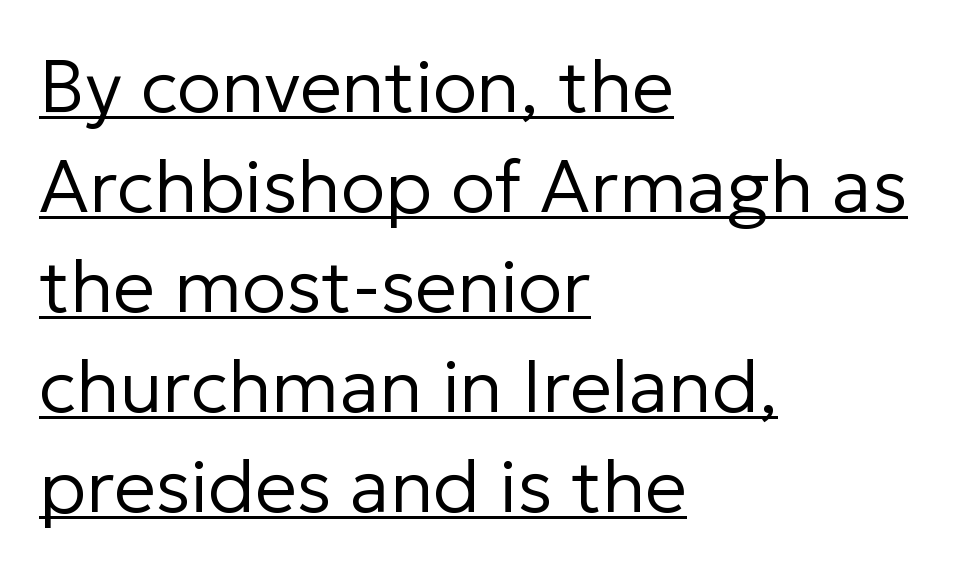
Short and long lines alike share a common starting point at left. This sample carries an underscore along the baseline area. Is there any slant? The stems are plumb. What's the leading like? Ordinary, nothing unusual.
